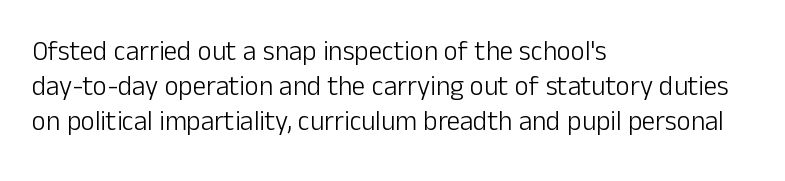
{"italic": "no", "bold": "no", "underline": "no", "align": "left", "line_spacing": "normal", "line_spacing_ratio": 1.3, "letter_spacing": "normal", "letter_spacing_em": 0.0, "glyph_px": 27}
